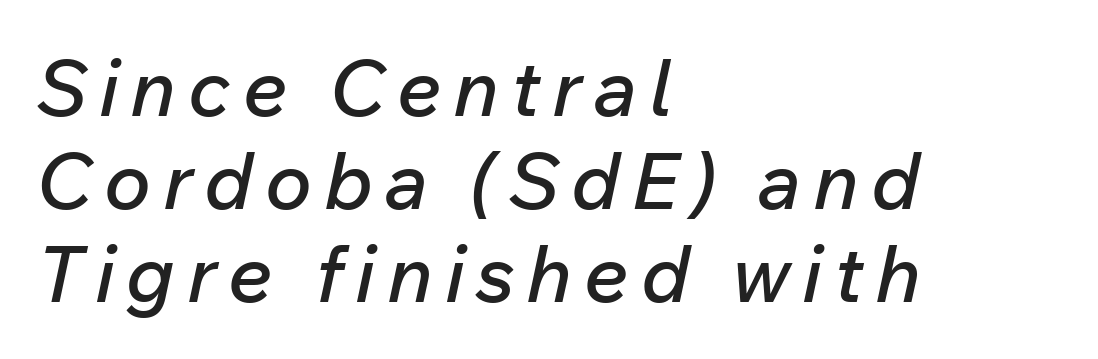
The image shows 79 px text type, italic (leaning right); set left-aligned, line spacing 1.18x, not underlined; low stroke contrast and a medium x-height.
